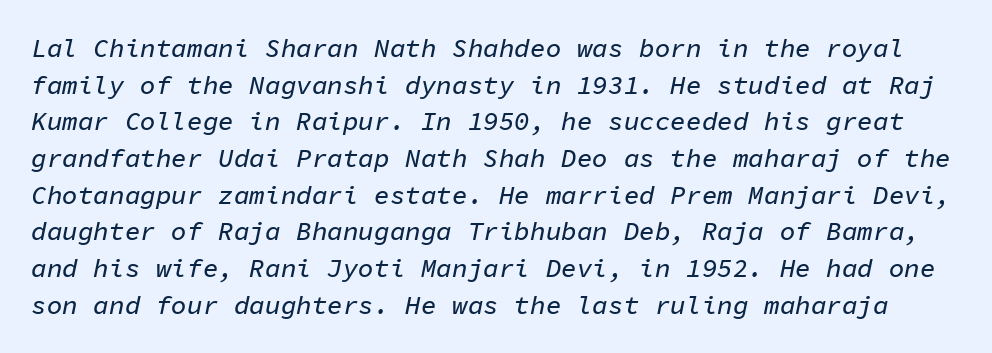
Q: Is the text italic (slanted)? A: Yes, it leans right by about 11 degrees.
Q: Is the text underlined? A: No.
Q: Is the spacing between letters normal or unusually wide? A: Normal.
Q: Is the spacing between lines tight, normal or loose? A: Normal.
